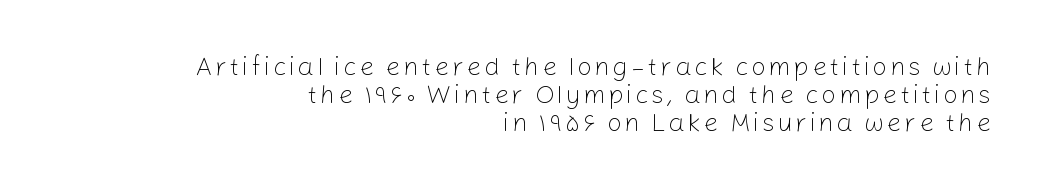
{"italic": "no", "bold": "no", "underline": "no", "align": "right", "line_spacing": "tight", "line_spacing_ratio": 1.08, "glyph_px": 26}
